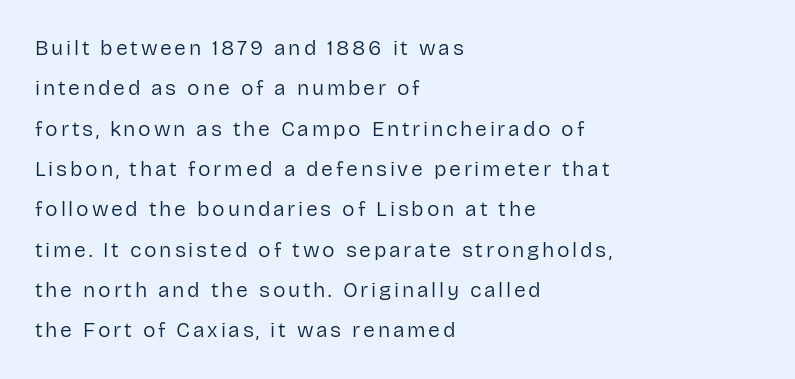
{"italic": "no", "bold": "no", "underline": "no", "align": "left", "line_spacing": "loose", "line_spacing_ratio": 1.92, "glyph_px": 21}
